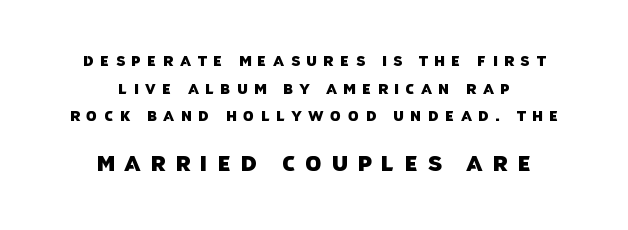
Caption: expanded tracking, letters set apart. Words float on clear page, feet unadorned. Caption: upper text group reduced, lower text group enlarged. Horizontal bands of white between lines are thick stripes. If you folded the block vertically in half, each line would mirror itself in length.
